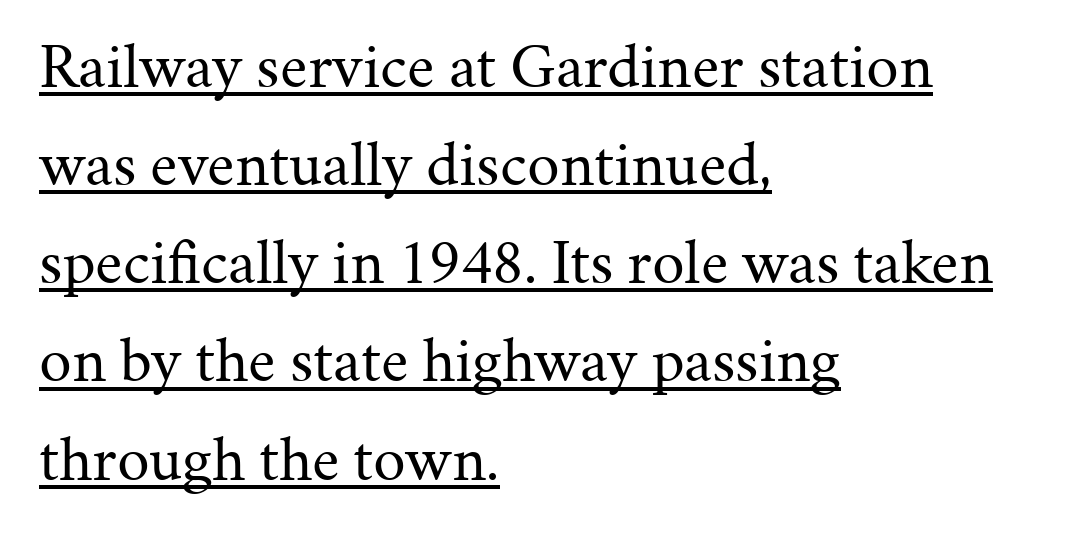
Q: Is the text bold? A: No.
Q: Is the text italic (slanted)? A: No, it is upright.
Q: Is the typeface a serif or a sans-serif typeface? A: Serif.
Q: Is the text underlined? A: Yes.
Q: How is the paragraph aligned? A: Left-aligned.
Q: Is the spacing between letters normal or unusually wide? A: Normal.
Q: Is the spacing between lines tight, normal or loose? A: Normal.
Q: Width (condensed, normal, or wide)? A: Normal.
Q: Stroke contrast? A: Medium.
Q: x-height? A: Medium.
Q: Monospaced? A: No.
